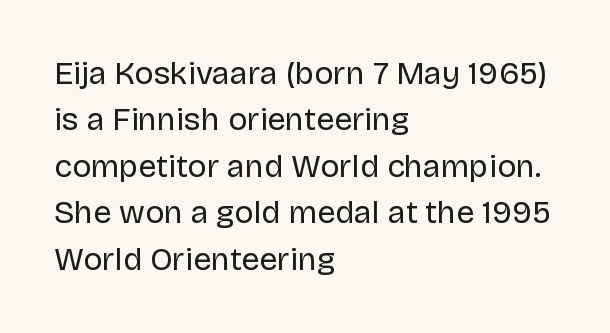
A sans-serif font was chosen for this passage. Compared with a centered layout, this one pins lines to the left instead. The space directly below the letters is spotless. Between one letter and the next there's only the usual sliver of space.
